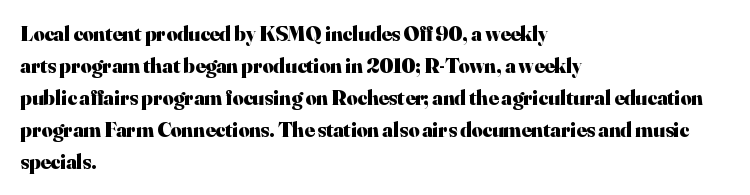
{"italic": "no", "bold": "yes", "underline": "no", "align": "left", "line_spacing": "normal", "line_spacing_ratio": 1.52, "letter_spacing": "normal", "letter_spacing_em": 0.0, "glyph_px": 21}
